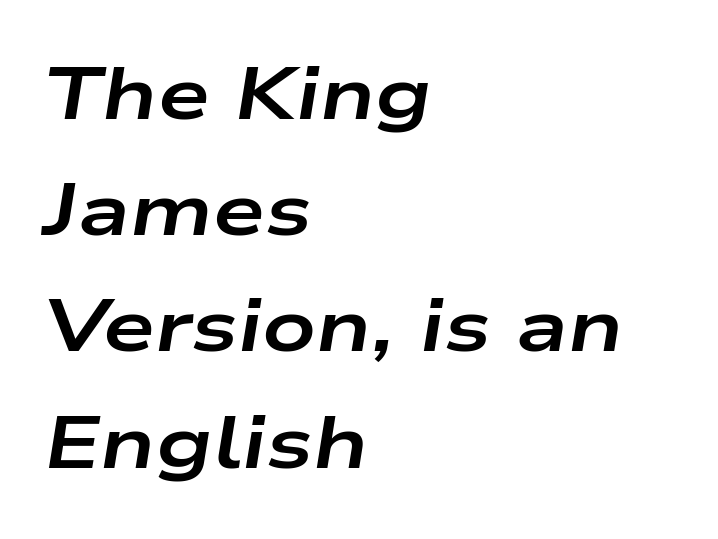
The lines are quadded left. The type is set solid horizontally, with unmodified tracking. Do the characters align in a grid? No, the font is proportional. Designer's note — italics engaged. Regular leading. The face used here has the dense, thick strokes of a bold.
